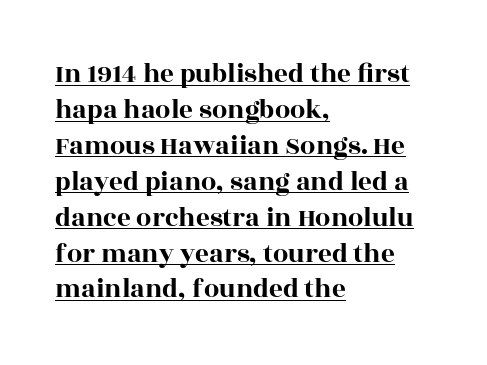
{"italic": "no", "underline": "yes", "align": "left", "line_spacing": "normal", "line_spacing_ratio": 1.33, "letter_spacing": "normal", "letter_spacing_em": 0.0, "glyph_px": 27}
